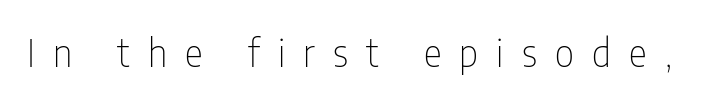
The image shows 38 px thin, condensed sans-serif type, upright; set unusually wide letter spacing (+0.48 em), not underlined; low stroke contrast and a medium x-height.
